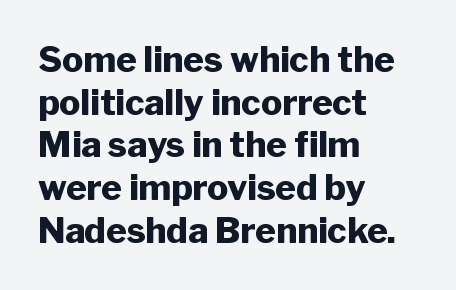
Think of a printed novel: that variable character pitch is what you see here. Descenders are the only things crossing below the line. Teacher's note: observe the even left margin — that is flush-left alignment. A typesetter would call this zero additional tracking. The glyphs have the mass of a bold cut. No feet cap the strokes, marking this as sans-serif type.
